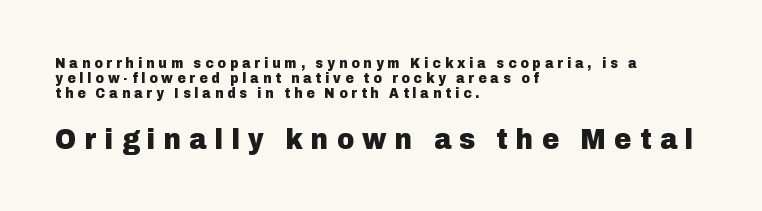
{"serif": "no", "italic": "no", "bold": "yes", "weight": "heavy", "width": "normal", "stroke_contrast": "low", "x_height": "medium", "monospaced": "no", "underline": "no", "align": "left", "line_spacing": "tight", "line_spacing_ratio": 1.06, "letter_spacing": "wide", "letter_spacing_em": 0.29, "larger_block": "second", "size_ratio": 2.07, "glyph_px": 29}
